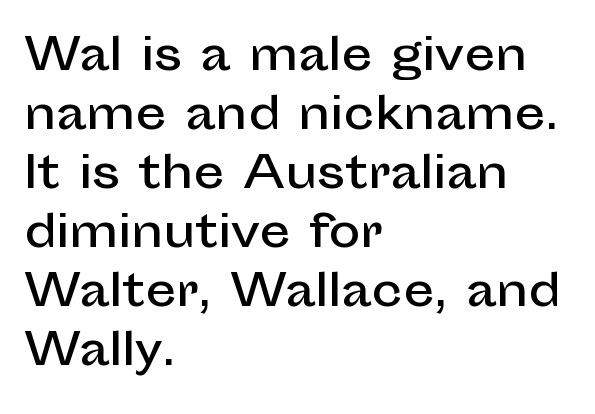
{"serif": "no", "italic": "no", "width": "normal", "stroke_contrast": "low", "x_height": "medium", "monospaced": "no", "underline": "no", "align": "left", "line_spacing": "normal", "line_spacing_ratio": 1.37, "letter_spacing": "normal", "letter_spacing_em": 0.0, "glyph_px": 43}
